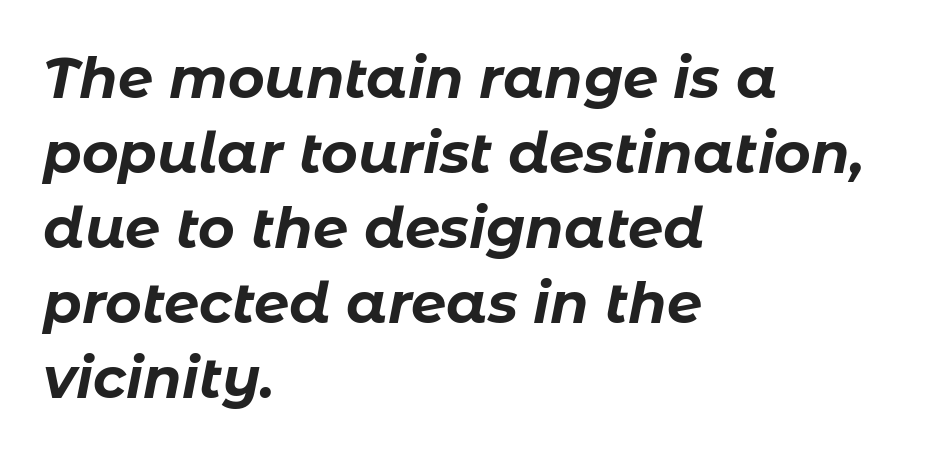
{"italic": "yes", "lean": "right", "slant_degrees": 11, "bold": "yes", "weight": "bold", "width": "normal", "stroke_contrast": "low", "x_height": "medium", "monospaced": "no", "underline": "no", "align": "left", "line_spacing": "normal", "line_spacing_ratio": 1.34, "letter_spacing": "normal", "letter_spacing_em": 0.0, "glyph_px": 56}
